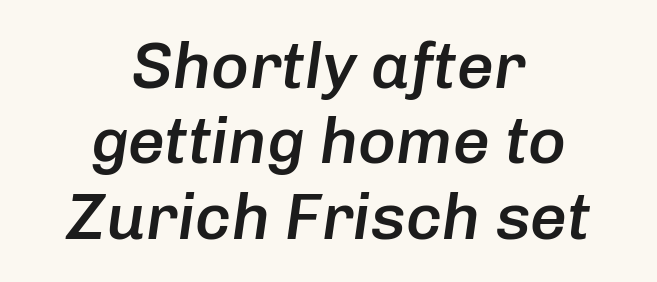
Q: Is the text bold? A: Semi-bold.
Q: Is the text italic (slanted)? A: Yes, it leans right by about 8 degrees.
Q: Is the text underlined? A: No.
Q: How is the paragraph aligned? A: Centered.
Q: Is the spacing between letters normal or unusually wide? A: Normal.
Q: Width (condensed, normal, or wide)? A: Normal.
Q: Stroke contrast? A: Low.
Q: x-height? A: Medium.
Q: Monospaced? A: No.
